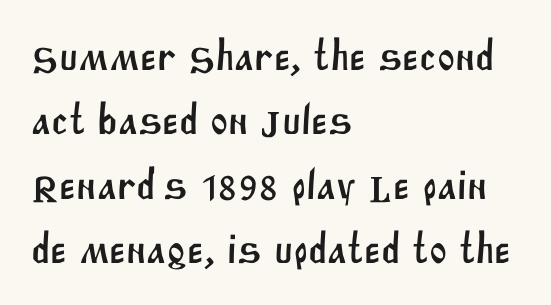
The image shows 43 px sans-serif type; set left-aligned, normal line spacing (1.5x), normal letter spacing, not underlined; medium stroke contrast and a large x-height.
